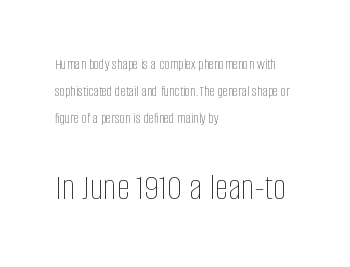
Q: Is the text bold? A: No.
Q: Is the text italic (slanted)? A: No, it is upright.
Q: Is the text underlined? A: No.
Q: How is the paragraph aligned? A: Left-aligned.
Q: Is the spacing between letters normal or unusually wide? A: Normal.
Q: Which block of text is set in a larger size, the first (top) or the second (bottom)? A: The second (bottom) one.
Q: Width (condensed, normal, or wide)? A: Condensed.
Q: Stroke contrast? A: Low.
Q: x-height? A: Large.
Q: Monospaced? A: No.
